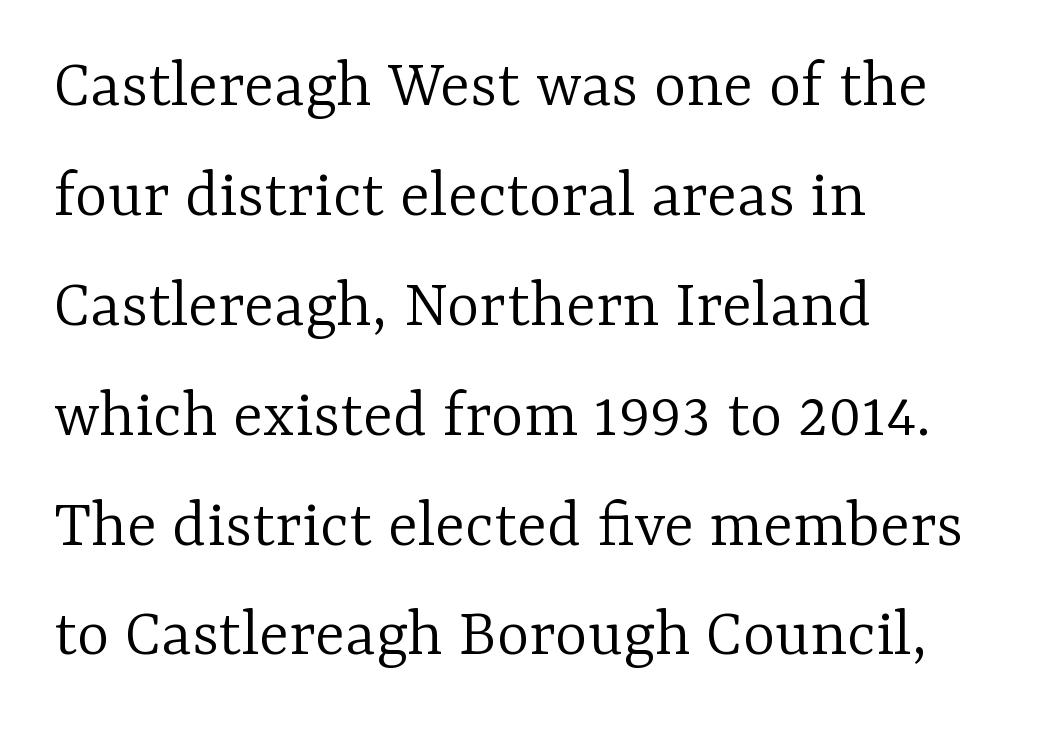
The image shows 70 px light serif type, upright; set left-aligned, normal line spacing (1.57x), normal letter spacing, not underlined; low stroke contrast and a medium x-height.
